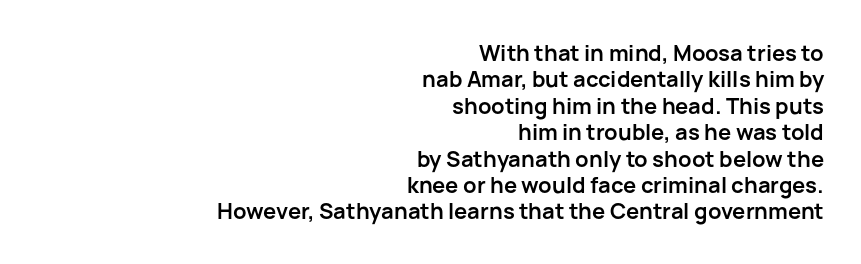
This is heavy type, rendered in bold. Tracking value appears to be zero — textbook default spacing. These lines are set flush right with a ragged left edge. The lettering stays uniformly vertical, giving the passage a roman look. The passage shown is not underscored anywhere.
